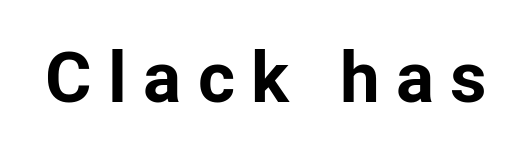
Q: Is the text bold? A: Yes.
Q: Is the text italic (slanted)? A: No, it is upright.
Q: Is the typeface a serif or a sans-serif typeface? A: Sans-serif.
Q: Is the text underlined? A: No.
Q: Is the spacing between letters normal or unusually wide? A: Unusually wide.
Q: Width (condensed, normal, or wide)? A: Normal.
Q: Stroke contrast? A: Low.
Q: x-height? A: Medium.
Q: Monospaced? A: No.
